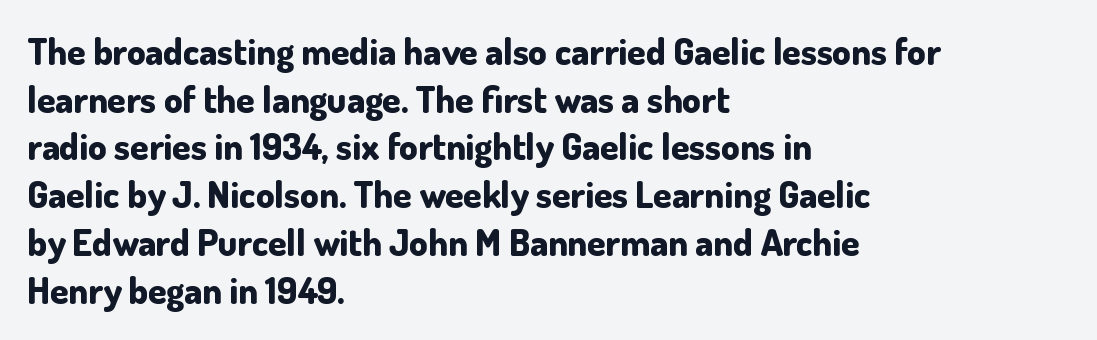
Q: Is the text bold? A: Yes.
Q: Is the text italic (slanted)? A: No, it is upright.
Q: Is the typeface a serif or a sans-serif typeface? A: Sans-serif.
Q: Is the text underlined? A: No.
Q: How is the paragraph aligned? A: Left-aligned.
Q: Is the spacing between letters normal or unusually wide? A: Normal.
Q: Is the spacing between lines tight, normal or loose? A: Normal.
Q: Width (condensed, normal, or wide)? A: Normal.
Q: Stroke contrast? A: Low.
Q: x-height? A: Small.
Q: Monospaced? A: No.
